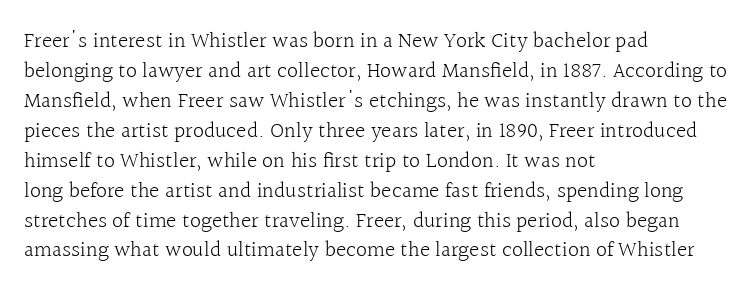
The image shows 22 px text type, upright; set left-aligned, normal line spacing (1.36x), normal letter spacing, not underlined.
